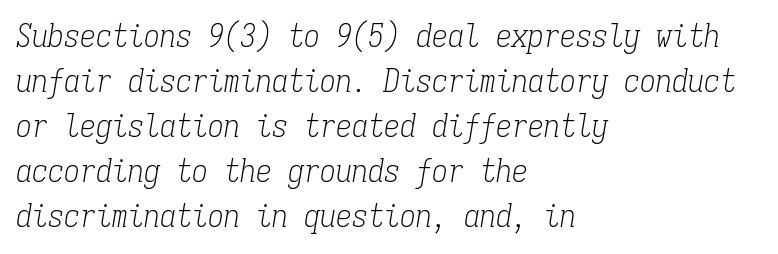
Q: Is the text bold? A: No.
Q: Is the text italic (slanted)? A: Yes, it leans right by about 9 degrees.
Q: Is the typeface a serif or a sans-serif typeface? A: Serif.
Q: Is the text underlined? A: No.
Q: How is the paragraph aligned? A: Left-aligned.
Q: Is the spacing between letters normal or unusually wide? A: Normal.
Q: Is the spacing between lines tight, normal or loose? A: Normal.
Q: Width (condensed, normal, or wide)? A: Condensed.
Q: Stroke contrast? A: Low.
Q: x-height? A: Medium.
Q: Monospaced? A: Yes.
